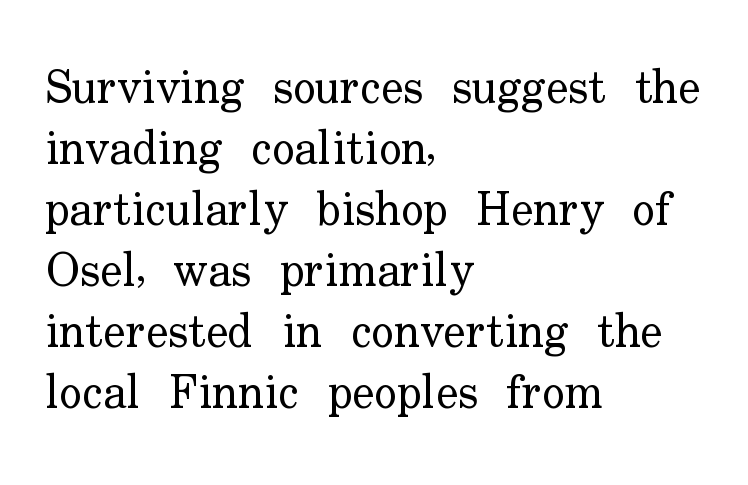
{"serif": "yes", "italic": "no", "bold": "no", "weight": "regular", "width": "normal", "stroke_contrast": "low", "x_height": "small", "monospaced": "no", "underline": "no", "align": "left", "line_spacing": "normal", "line_spacing_ratio": 1.3, "letter_spacing": "normal", "letter_spacing_em": 0.0, "glyph_px": 47}
